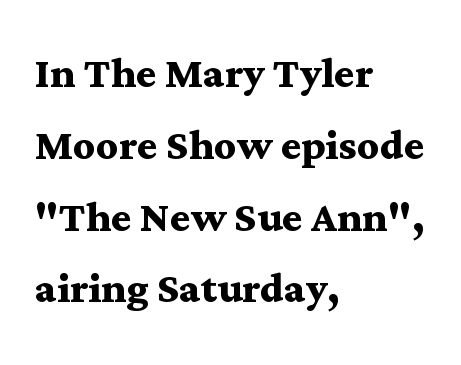
Evenly set lines give the paragraph a standard silhouette. Looks like regular typesetting: each glyph gets only the width it needs. The characters look thick and weighty, a clear bold. The glyphs are unaccompanied by any horizontal stroke below them. The letters sit at their default tracking, neither squeezed nor spread.
